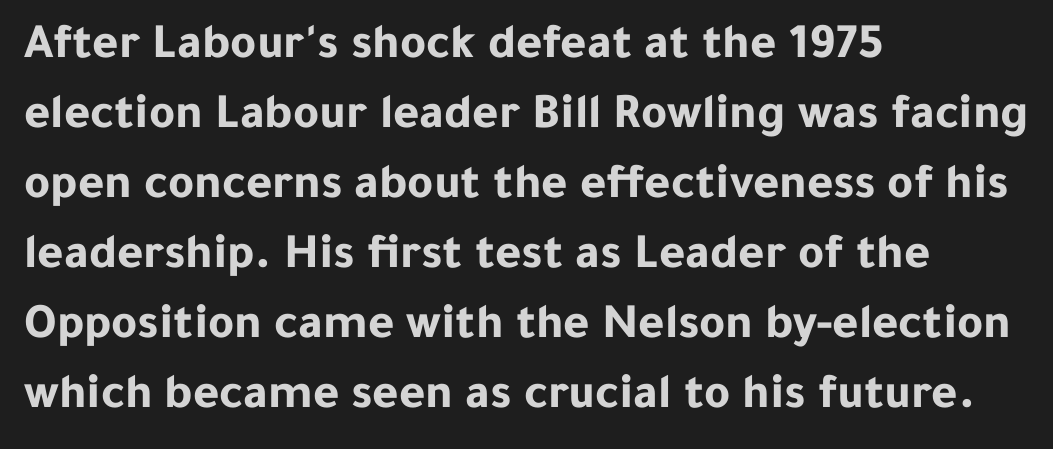
{"serif": "no", "italic": "no", "bold": "yes", "weight": "bold", "width": "normal", "stroke_contrast": "low", "x_height": "medium", "monospaced": "no", "underline": "no", "align": "left", "line_spacing": "normal", "line_spacing_ratio": 1.4, "letter_spacing": "normal", "letter_spacing_em": 0.0, "glyph_px": 50}
